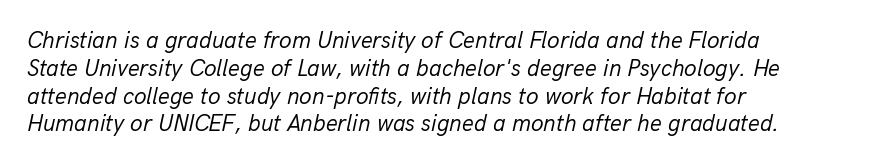
Observe the ordinary spacing: letters are neighbours, not strangers. A typesetter would mark this as italic. On a weight scale, this lands at 450 or below. Plain, unruled lines of type. One-word summary of the alignment: left.
